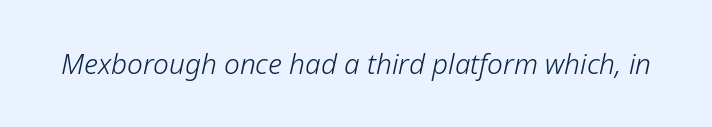
{"italic": "yes", "lean": "right", "slant_degrees": 12, "bold": "no", "weight": "light", "width": "normal", "stroke_contrast": "low", "x_height": "medium", "monospaced": "no", "underline": "no", "letter_spacing": "normal", "letter_spacing_em": 0.0, "glyph_px": 28}
